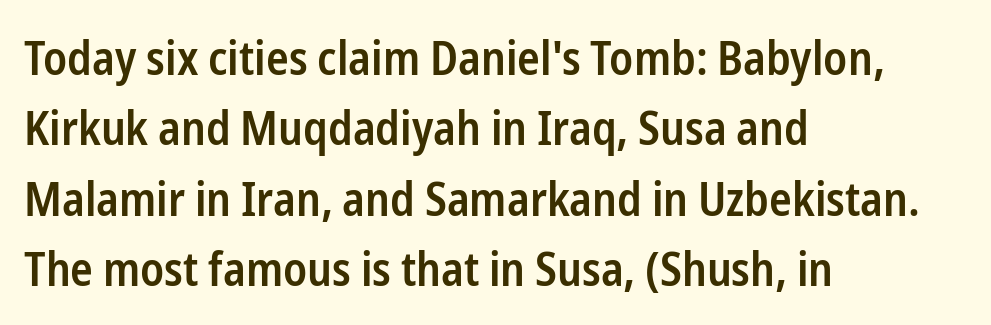
Each letter keeps its own natural width here, so spacing adapts to shape. Rendered with straight, roman letterforms. Serifs: no, the terminals of the letterforms are clean. The strip under each line holds only bare page.
